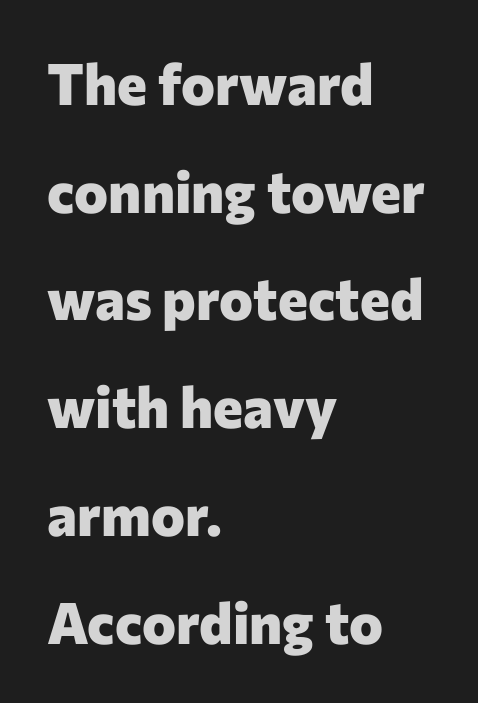
The image shows 57 px heavy sans-serif type, upright; set left-aligned, line spacing 1.89x, normal letter spacing, not underlined; low stroke contrast and a medium x-height.
